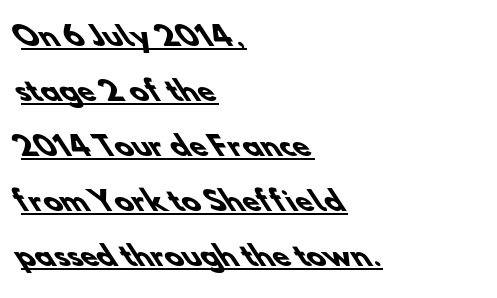
Loosely led — the rows are spread out. The passage shown is underscored from start to finish. Horizontally, the lines are justified to the leading edge only. The passage shown is emphatically bold.
